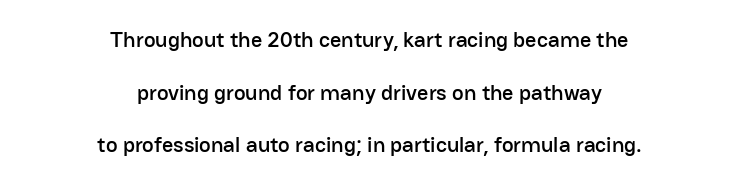
The image shows 22 px text type, upright; set centered, loose line spacing (2.39x), normal letter spacing, not underlined.
